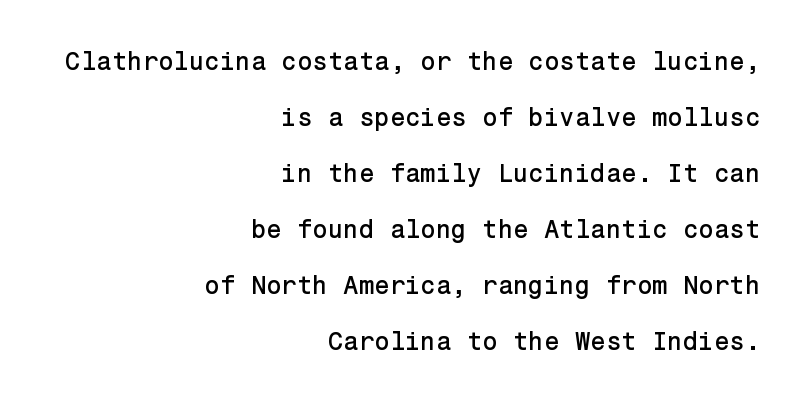
Widely set lines give the paragraph a tall, airy silhouette. The tracking reads as untouched default to a designer's eye. No word sits above an underline. Where is the straight margin? On the right. If you drew a line through each stem, it would be perfectly vertical.
